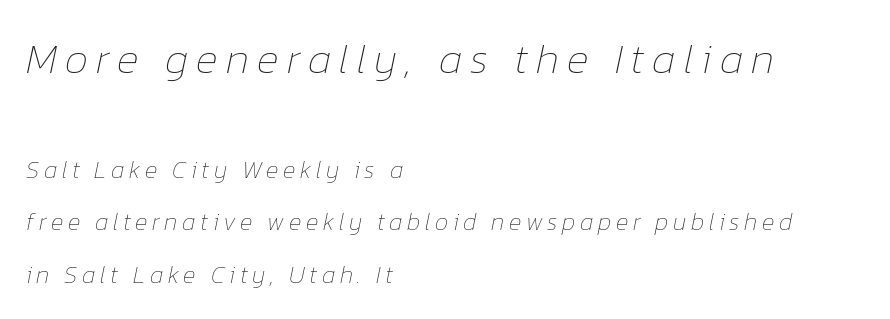
Q: Is the text bold? A: No.
Q: Is the text italic (slanted)? A: Yes, it leans right by about 12 degrees.
Q: Is the text underlined? A: No.
Q: How is the paragraph aligned? A: Left-aligned.
Q: Is the spacing between lines tight, normal or loose? A: Loose.
Q: Which block of text is set in a larger size, the first (top) or the second (bottom)? A: The first (top) one.
Q: Width (condensed, normal, or wide)? A: Normal.
Q: Stroke contrast? A: Low.
Q: x-height? A: Medium.
Q: Monospaced? A: No.
